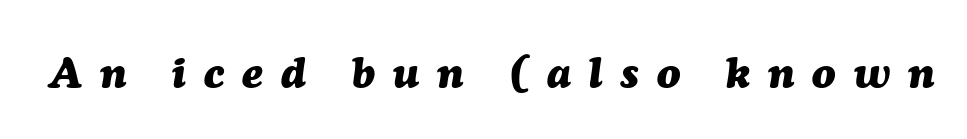
Q: Is the text bold? A: Yes.
Q: Is the text italic (slanted)? A: Yes, it leans right by about 7 degrees.
Q: Is the text underlined? A: No.
Q: Is the spacing between letters normal or unusually wide? A: Unusually wide.
Q: Width (condensed, normal, or wide)? A: Normal.
Q: Stroke contrast? A: Medium.
Q: x-height? A: Medium.
Q: Monospaced? A: No.
